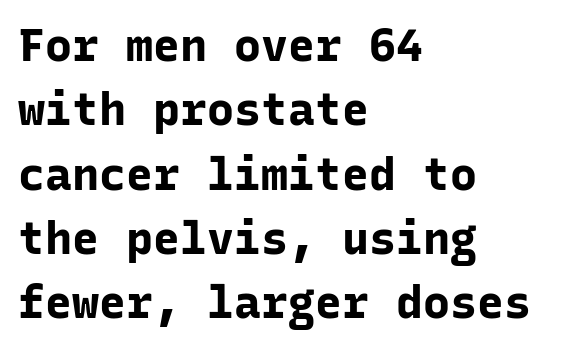
The image shows 45 px bold sans-serif type, upright, monospaced; set left-aligned, normal line spacing (1.43x), normal letter spacing, not underlined; low stroke contrast and a medium x-height.
